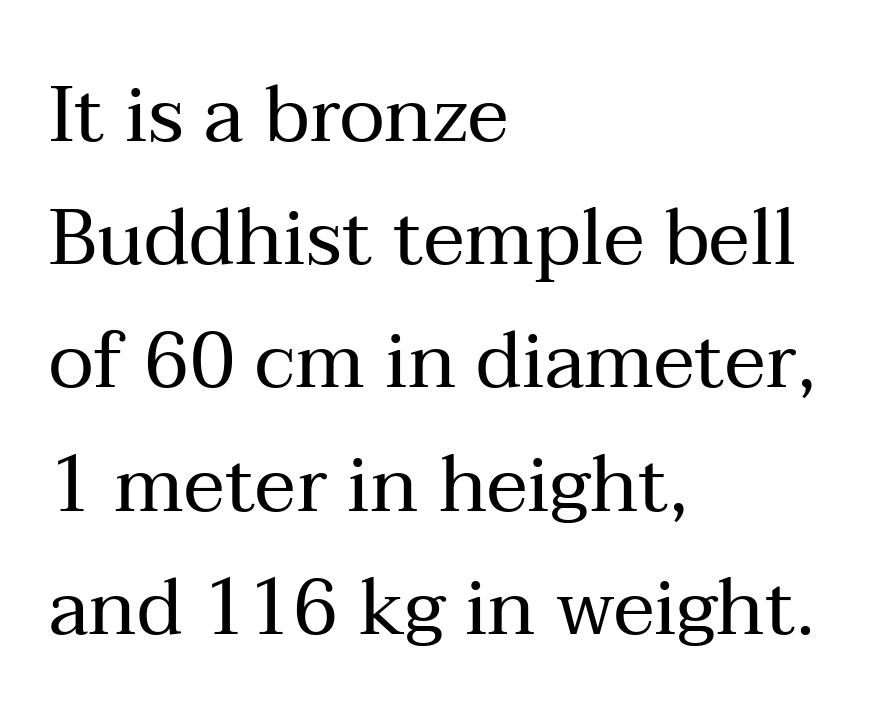
{"serif": "yes", "italic": "no", "bold": "no", "weight": "regular", "width": "normal", "stroke_contrast": "medium", "x_height": "medium", "monospaced": "no", "underline": "no", "align": "left", "line_spacing": "normal", "line_spacing_ratio": 1.58, "letter_spacing": "normal", "letter_spacing_em": 0.0, "glyph_px": 78}
